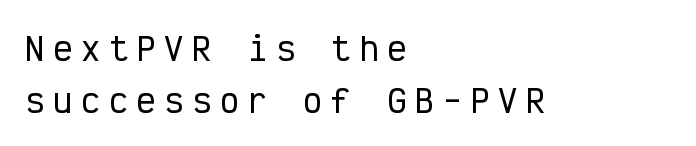
Baseline-to-baseline distance is the conventional proportion of letter height. In terms of letterform style, serifs are entirely absent. When letters stand straight like this, we call the style roman or upright. This rendering widens character spacing well past its baseline value. The zone under the glyphs is completely vacant.
